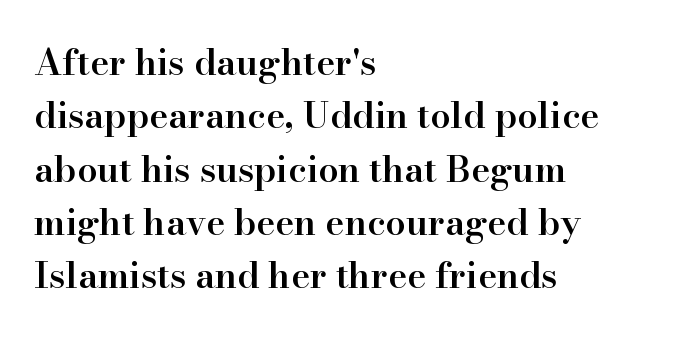
{"serif": "yes", "italic": "no", "bold": "semi", "weight": "semibold", "width": "normal", "stroke_contrast": "high", "x_height": "small", "monospaced": "no", "underline": "no", "align": "left", "line_spacing": "normal", "line_spacing_ratio": 1.48, "letter_spacing": "normal", "letter_spacing_em": 0.0, "glyph_px": 36}
